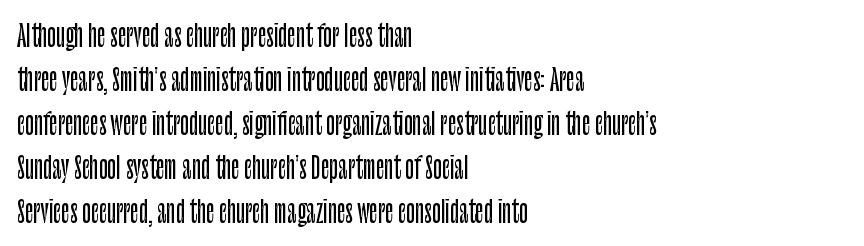
Each row of text sits above clean, open space. Here the glyphs are tracked normally, forming tight word shapes. Looks like regular typesetting: each glyph gets only the width it needs. These lines stack with their left ends in a neat column. This is sans-serif lettering, the kind often seen on screens and signage. This is roman type, the default non-slanted kind.
